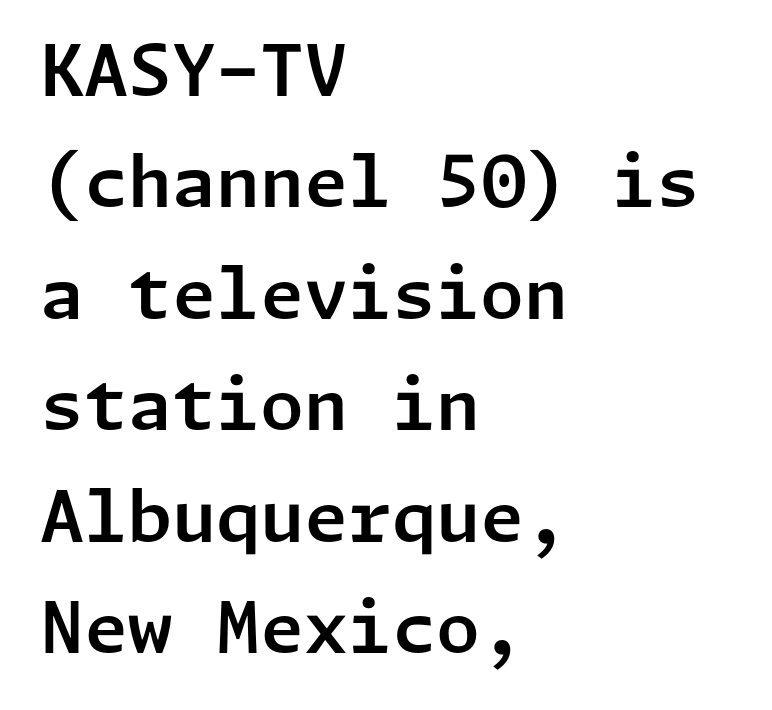
The image shows 71 px sans-serif type, upright; set left-aligned, normal line spacing (1.57x), normal letter spacing, not underlined; low stroke contrast and a medium x-height.
